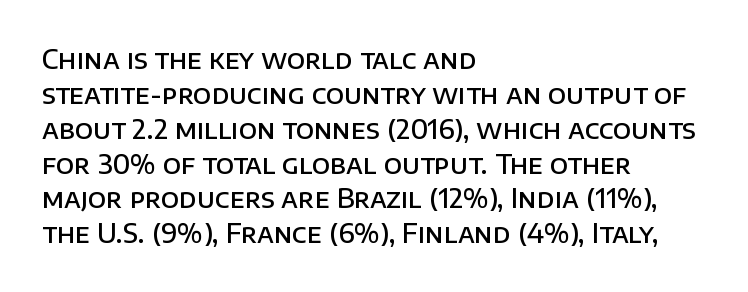
These words are printed semibold, heavier than regular yet not bold. If you measured baseline to baseline, you'd find a middling distance. Upright lettering throughout. Plain, unruled lines of type. Characters follow at the spacing the type designer built in. The lines in this sample share a left origin and differ only in where they stop.
